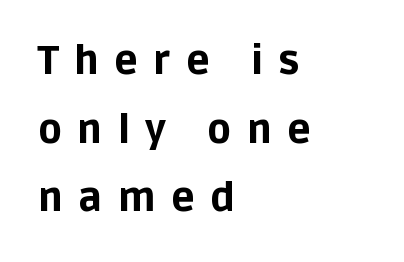
{"serif": "no", "italic": "no", "bold": "yes", "weight": "bold", "width": "normal", "stroke_contrast": "low", "x_height": "large", "monospaced": "no", "underline": "no", "align": "left", "line_spacing_ratio": 1.76, "letter_spacing": "wide", "letter_spacing_em": 0.4, "glyph_px": 39}
